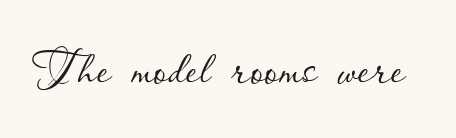
{"bold": "no", "weight": "thin", "width": "normal", "stroke_contrast": "low", "x_height": "small", "monospaced": "no", "underline": "no", "letter_spacing": "normal", "letter_spacing_em": 0.0, "glyph_px": 66}
